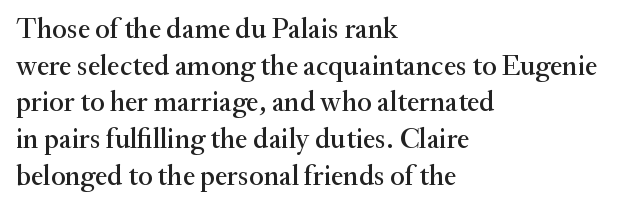
Descenders are the only things crossing below the line. Designer's note — italics off, roman on. Casual observation: everything's shoved over to the left. There is no visible air inserted between adjacent glyphs.
